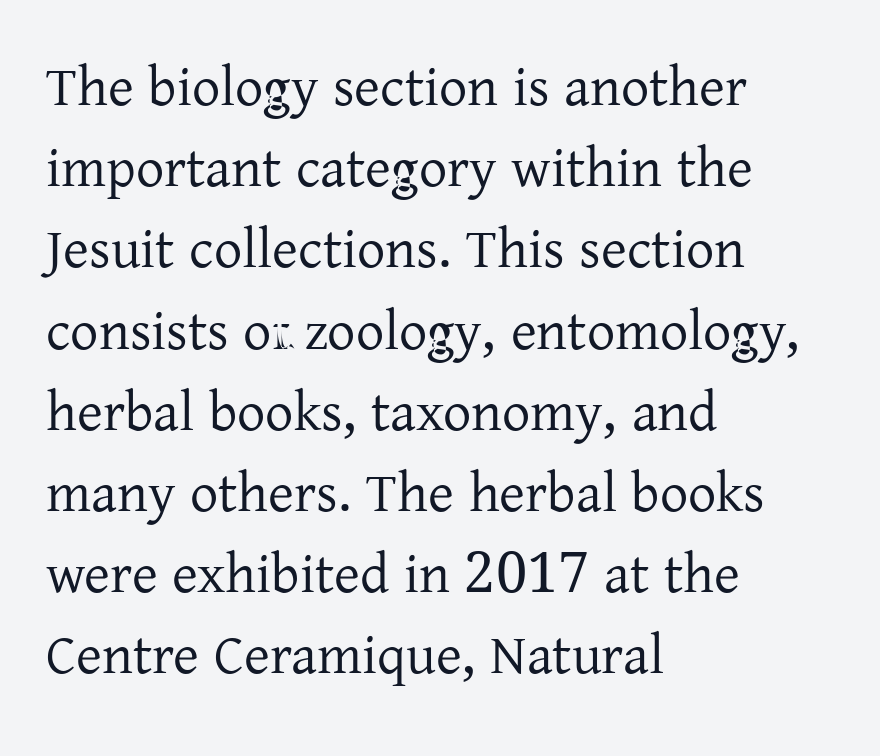
{"serif": "yes", "italic": "no", "bold": "no", "weight": "regular", "width": "normal", "stroke_contrast": "low", "x_height": "medium", "monospaced": "no", "underline": "no", "align": "left", "line_spacing": "normal", "line_spacing_ratio": 1.45, "letter_spacing": "normal", "letter_spacing_em": 0.0, "glyph_px": 56}
